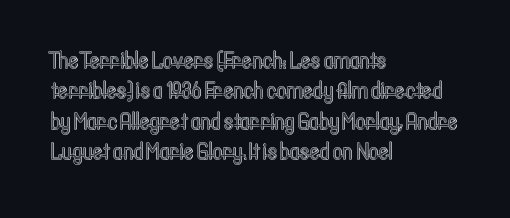
Q: Is the text italic (slanted)? A: No, it is upright.
Q: Is the text underlined? A: No.
Q: How is the paragraph aligned? A: Left-aligned.
Q: Is the spacing between letters normal or unusually wide? A: Normal.
Q: Is the spacing between lines tight, normal or loose? A: Normal.
